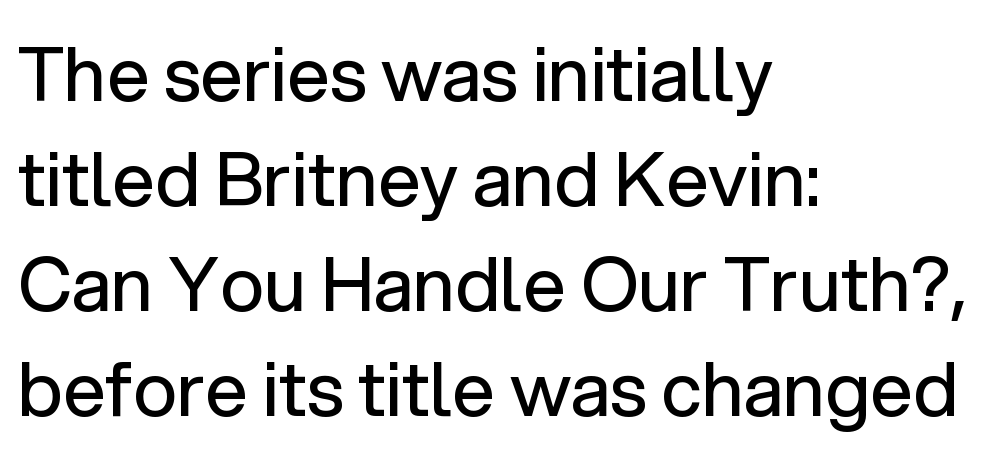
{"serif": "no", "italic": "no", "bold": "no", "weight": "regular", "width": "normal", "stroke_contrast": "low", "x_height": "medium", "monospaced": "no", "underline": "no", "align": "left", "line_spacing": "normal", "line_spacing_ratio": 1.4, "letter_spacing": "normal", "letter_spacing_em": 0.0, "glyph_px": 75}
